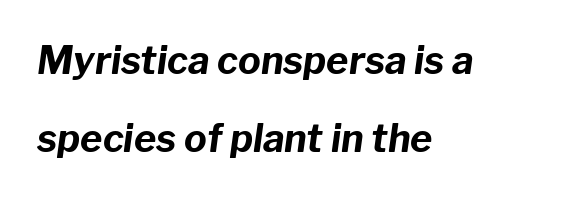
The image shows 38 px bold type, italic (leaning right); set left-aligned, loose line spacing (2.04x), normal letter spacing, not underlined; low stroke contrast and a medium x-height.
